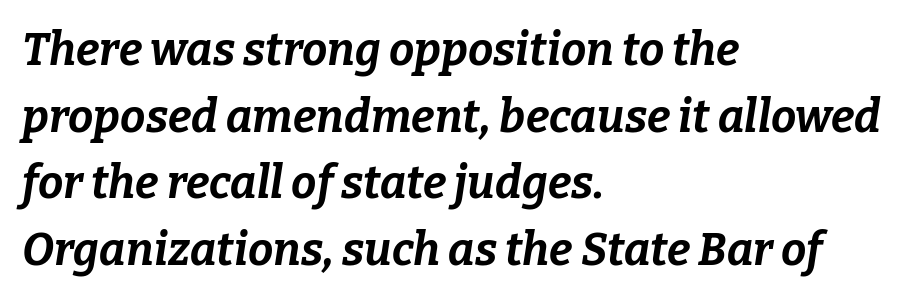
Q: Is the text bold? A: Yes.
Q: Is the text italic (slanted)? A: Yes, it leans right by about 9 degrees.
Q: Is the text underlined? A: No.
Q: How is the paragraph aligned? A: Left-aligned.
Q: Is the spacing between letters normal or unusually wide? A: Normal.
Q: Is the spacing between lines tight, normal or loose? A: Normal.
Q: Width (condensed, normal, or wide)? A: Normal.
Q: Stroke contrast? A: Low.
Q: x-height? A: Medium.
Q: Monospaced? A: No.
